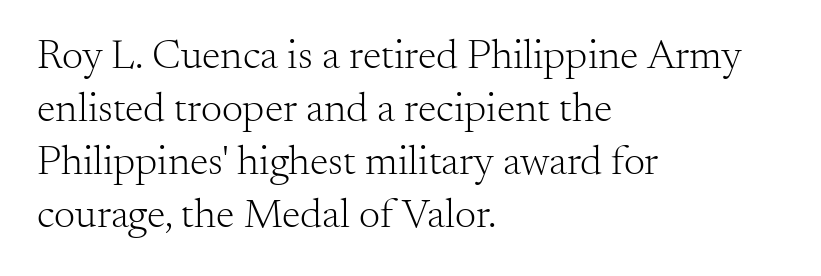
{"serif": "yes", "italic": "no", "bold": "no", "weight": "light", "width": "normal", "stroke_contrast": "medium", "x_height": "small", "monospaced": "no", "underline": "no", "align": "left", "line_spacing": "normal", "line_spacing_ratio": 1.26, "letter_spacing": "normal", "letter_spacing_em": 0.0, "glyph_px": 42}
